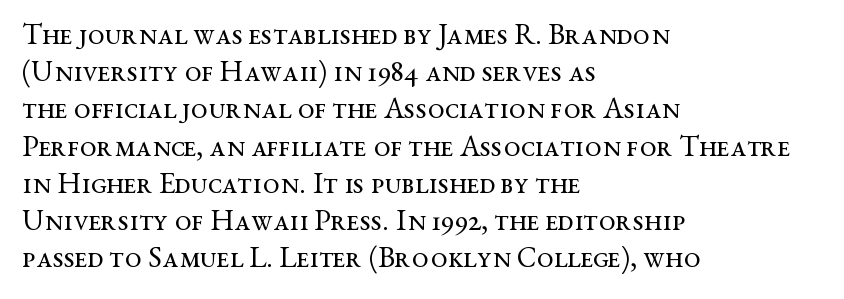
{"serif": "yes", "italic": "no", "bold": "no", "weight": "regular", "width": "wide", "stroke_contrast": "medium", "x_height": "medium", "monospaced": "no", "underline": "no", "align": "left", "line_spacing_ratio": 1.24, "letter_spacing": "normal", "letter_spacing_em": 0.0, "glyph_px": 30}
